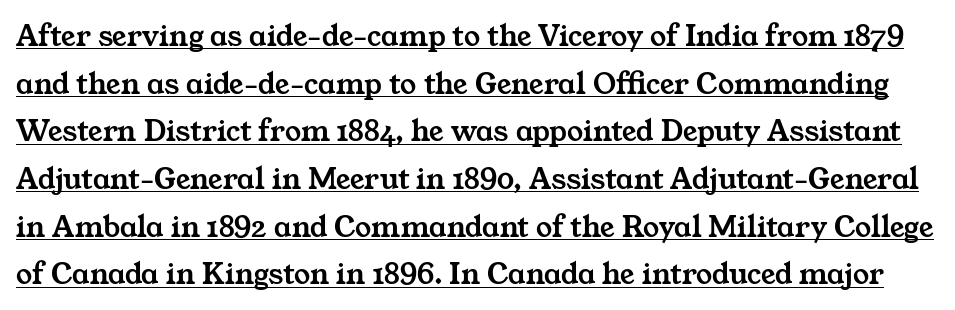
Is there an underline? Yes — a line sits under the letters. The letters carry serifs — small finishing strokes at the ends of their stems. Characters follow at the spacing the type designer built in. Here the designer chose a conventional face with non-uniform glyph widths.
